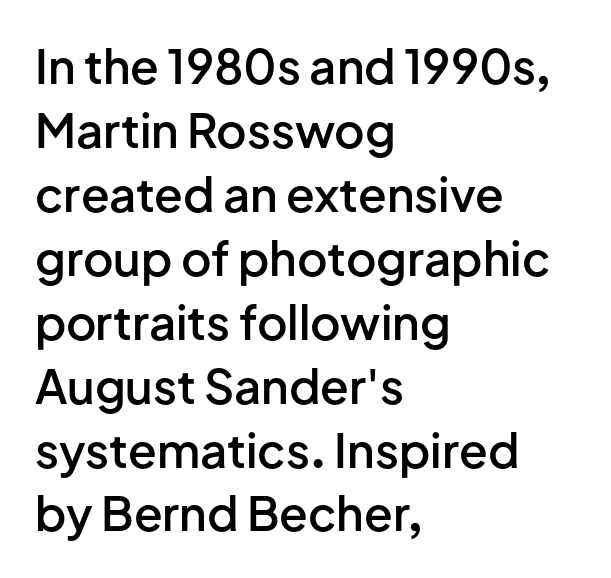
Q: Is the text bold? A: Semi-bold.
Q: Is the text italic (slanted)? A: No, it is upright.
Q: Is the typeface a serif or a sans-serif typeface? A: Sans-serif.
Q: Is the text underlined? A: No.
Q: How is the paragraph aligned? A: Left-aligned.
Q: Is the spacing between letters normal or unusually wide? A: Normal.
Q: Is the spacing between lines tight, normal or loose? A: Normal.
Q: Width (condensed, normal, or wide)? A: Normal.
Q: Stroke contrast? A: Low.
Q: x-height? A: Medium.
Q: Monospaced? A: No.
